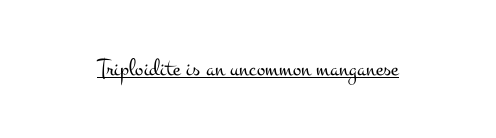
The letterforms sit at book weight or below. Here the glyphs are tracked normally, forming tight word shapes. The words here are underlined.
